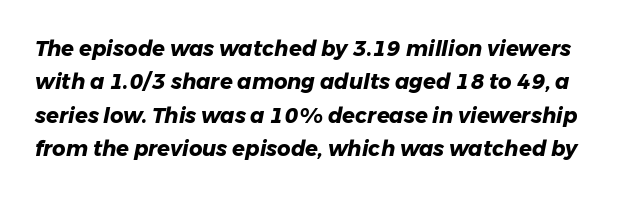
Q: Is the text bold? A: Yes.
Q: Is the text italic (slanted)? A: Yes, it leans right by about 11 degrees.
Q: Is the text underlined? A: No.
Q: Is the spacing between letters normal or unusually wide? A: Normal.
Q: Is the spacing between lines tight, normal or loose? A: Normal.
